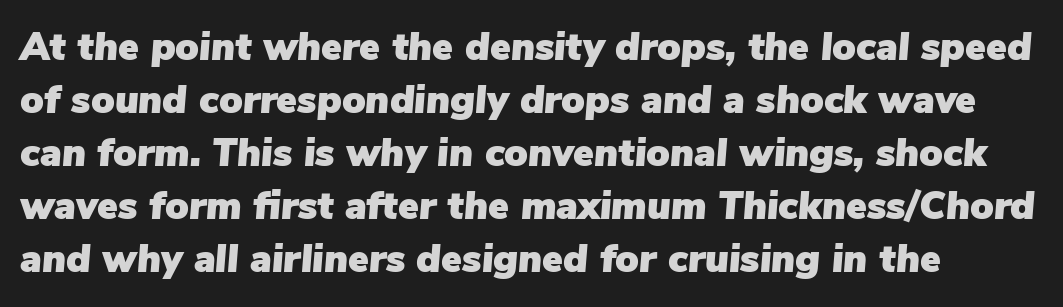
{"italic": "yes", "lean": "right", "slant_degrees": 5, "width": "normal", "stroke_contrast": "low", "x_height": "medium", "monospaced": "no", "underline": "no", "align": "left", "line_spacing": "normal", "line_spacing_ratio": 1.36, "letter_spacing": "normal", "letter_spacing_em": 0.0, "glyph_px": 39}
